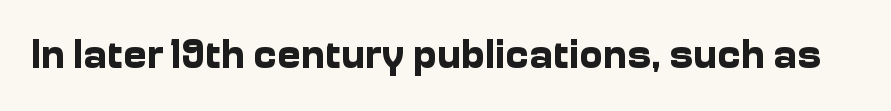
Q: Is the text bold? A: Yes.
Q: Is the text italic (slanted)? A: No, it is upright.
Q: Is the typeface a serif or a sans-serif typeface? A: Sans-serif.
Q: Is the text underlined? A: No.
Q: Is the spacing between letters normal or unusually wide? A: Normal.
Q: Width (condensed, normal, or wide)? A: Normal.
Q: Stroke contrast? A: Low.
Q: x-height? A: Medium.
Q: Monospaced? A: No.
